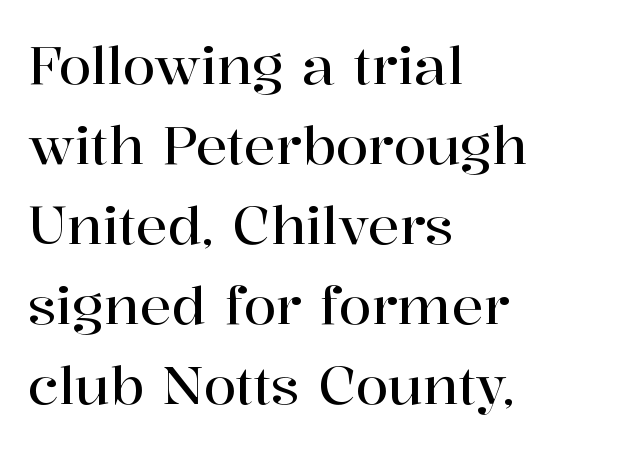
{"serif": "yes", "italic": "no", "width": "normal", "stroke_contrast": "high", "x_height": "medium", "monospaced": "no", "underline": "no", "align": "left", "line_spacing": "normal", "line_spacing_ratio": 1.51, "letter_spacing": "normal", "letter_spacing_em": 0.0, "glyph_px": 53}
